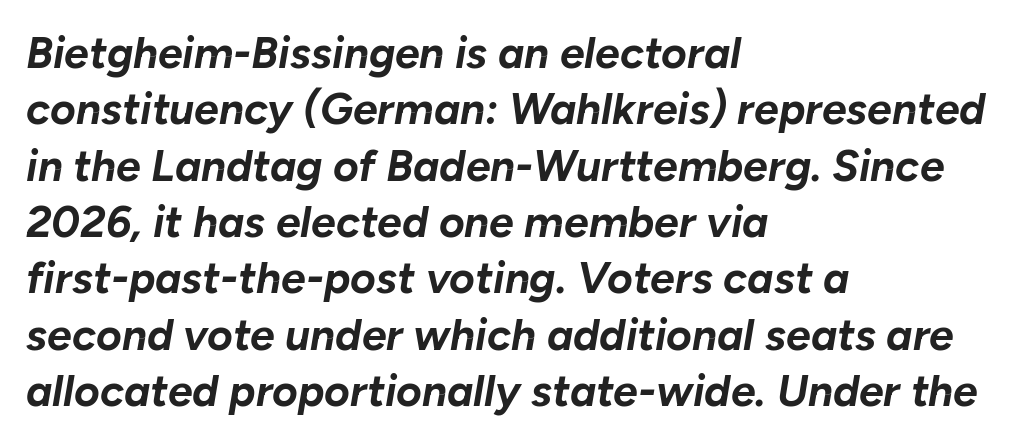
{"italic": "yes", "lean": "right", "slant_degrees": 10, "bold": "yes", "weight": "bold", "width": "normal", "stroke_contrast": "low", "x_height": "medium", "monospaced": "no", "underline": "no", "align": "left", "line_spacing": "normal", "line_spacing_ratio": 1.28, "letter_spacing": "normal", "letter_spacing_em": 0.0, "glyph_px": 44}
